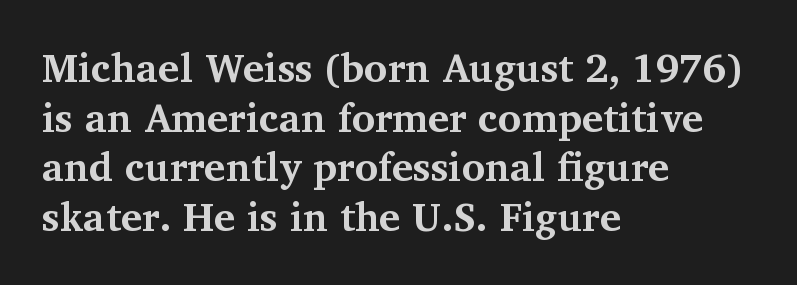
The image shows 40 px bold serif type, upright; set left-aligned, line spacing 1.24x, normal letter spacing, not underlined; medium stroke contrast and a medium x-height.
